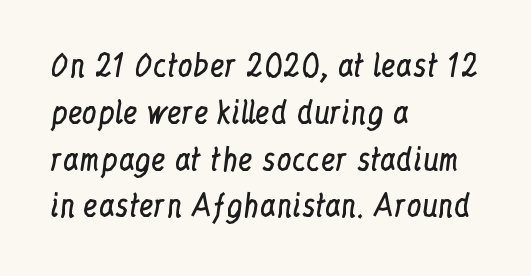
Every row of glyphs begins at an identical x-position on the left. In terms of leading, this rendering sits right in the middle. Caption: face not bold, strokes unweighted. A typesetter would call this proportional, since set widths differ per character.
